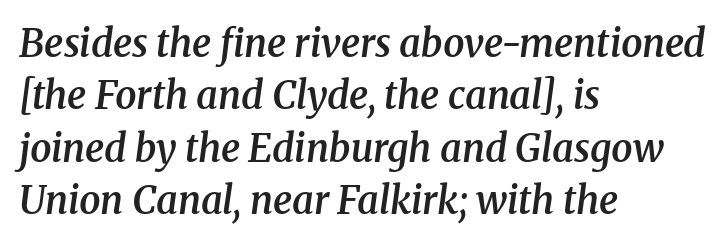
Q: Is the text bold? A: Semi-bold.
Q: Is the text italic (slanted)? A: Yes, it leans right by about 8 degrees.
Q: Is the typeface a serif or a sans-serif typeface? A: Serif.
Q: Is the text underlined? A: No.
Q: How is the paragraph aligned? A: Left-aligned.
Q: Is the spacing between letters normal or unusually wide? A: Normal.
Q: Is the spacing between lines tight, normal or loose? A: Normal.
Q: Width (condensed, normal, or wide)? A: Normal.
Q: Stroke contrast? A: Medium.
Q: x-height? A: Medium.
Q: Monospaced? A: No.
